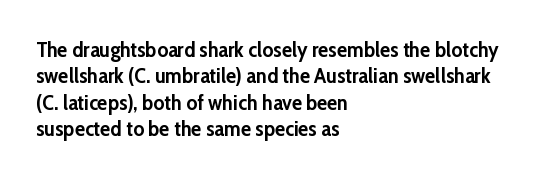
{"italic": "no", "bold": "yes", "underline": "no", "align": "left", "line_spacing": "normal", "line_spacing_ratio": 1.26, "letter_spacing": "normal", "letter_spacing_em": 0.0, "glyph_px": 21}
